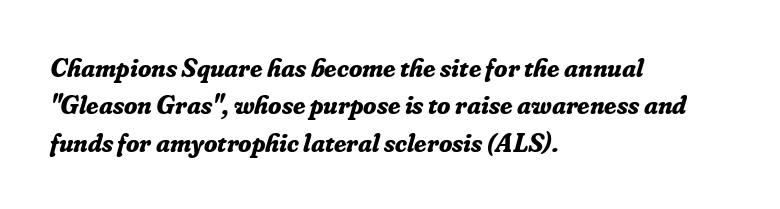
Q: Is the text bold? A: Yes.
Q: Is the text italic (slanted)? A: Yes, it leans right by about 16 degrees.
Q: Is the text underlined? A: No.
Q: How is the paragraph aligned? A: Left-aligned.
Q: Is the spacing between letters normal or unusually wide? A: Normal.
Q: Is the spacing between lines tight, normal or loose? A: Normal.
